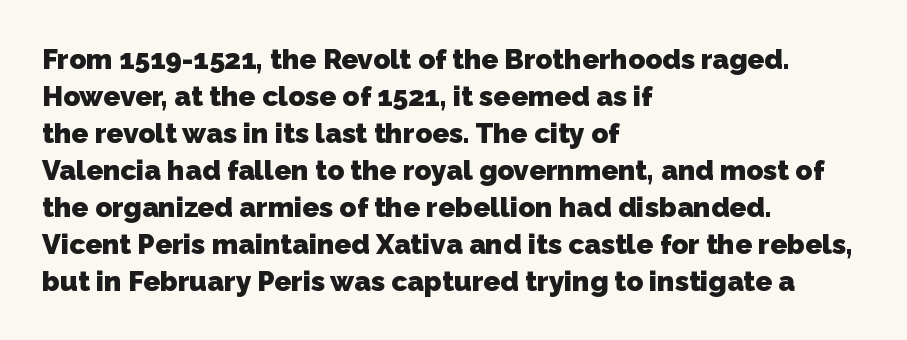
{"serif": "no", "bold": "yes", "weight": "heavy", "width": "normal", "stroke_contrast": "low", "x_height": "medium", "monospaced": "no", "underline": "no", "align": "left", "line_spacing": "normal", "line_spacing_ratio": 1.32, "letter_spacing": "normal", "letter_spacing_em": 0.0, "glyph_px": 28}
